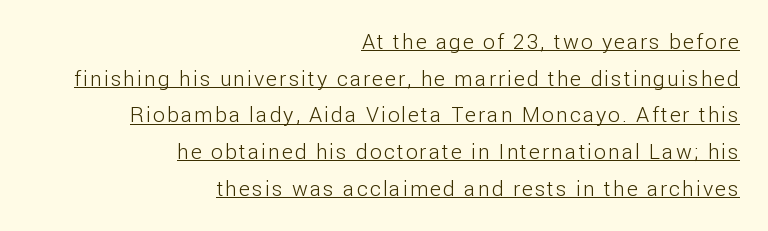
The image shows 21 px text type, upright; set right-aligned, line spacing 1.75x, underlined.
